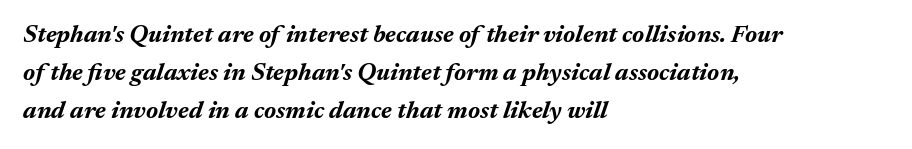
Q: Is the text bold? A: Yes.
Q: Is the text italic (slanted)? A: Yes, it leans right by about 17 degrees.
Q: Is the text underlined? A: No.
Q: How is the paragraph aligned? A: Left-aligned.
Q: Is the spacing between letters normal or unusually wide? A: Normal.
Q: Is the spacing between lines tight, normal or loose? A: Normal.
